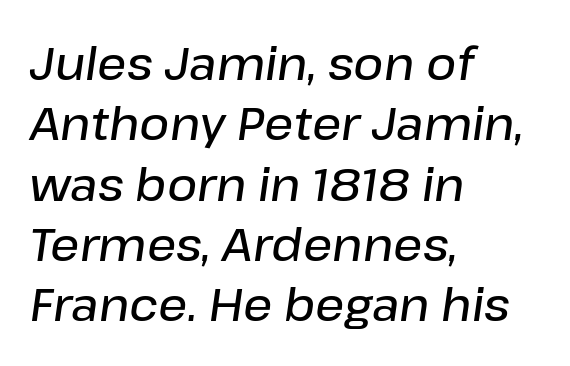
{"italic": "yes", "lean": "right", "slant_degrees": 8, "bold": "semi", "weight": "semibold", "width": "normal", "stroke_contrast": "low", "x_height": "medium", "monospaced": "no", "underline": "no", "align": "left", "line_spacing": "normal", "line_spacing_ratio": 1.31, "letter_spacing": "normal", "letter_spacing_em": 0.0, "glyph_px": 46}
